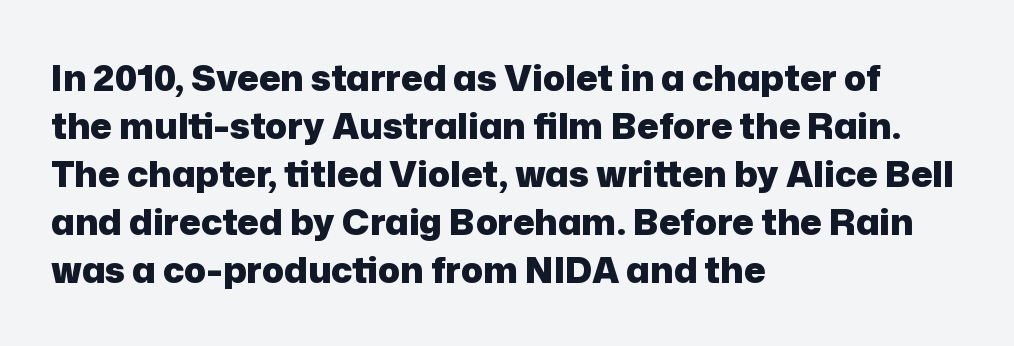
{"serif": "no", "italic": "no", "bold": "yes", "weight": "heavy", "width": "normal", "stroke_contrast": "low", "x_height": "medium", "monospaced": "no", "underline": "no", "align": "left", "line_spacing": "normal", "line_spacing_ratio": 1.33, "letter_spacing": "normal", "letter_spacing_em": 0.0, "glyph_px": 36}
